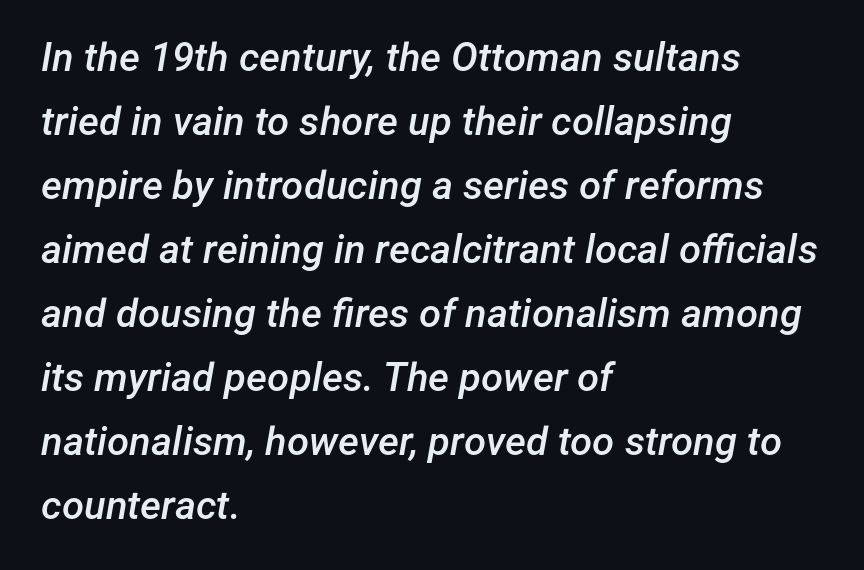
Is the type slanted? Yes — the strokes lean at a clear angle. Proportional: the letters do not fall into vertical columns. Semibold letterforms, between regular and bold. Line starts are locked; line ends wander. Is the letter spacing exaggerated? No — it looks like the ordinary default. The space directly below the letters is spotless.
